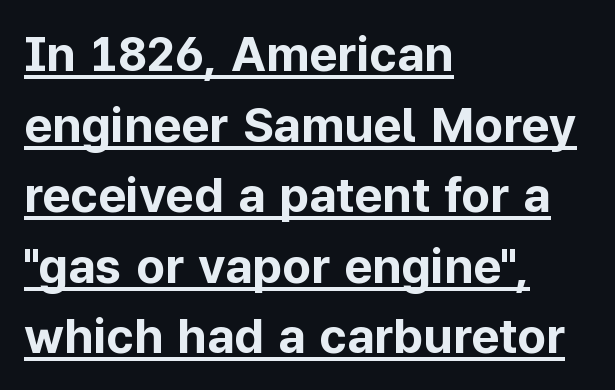
Look at the tracking — it's just the regular setting, nothing added. The face used here is proportionally spaced, like ordinary book or web type. Caption: lettering with a line underneath. Students, this is bold: see how much ink each stroke carries. The text was rendered using a sans face with plain stroke endings. Caption: multi-line text, flush left, ragged right.
